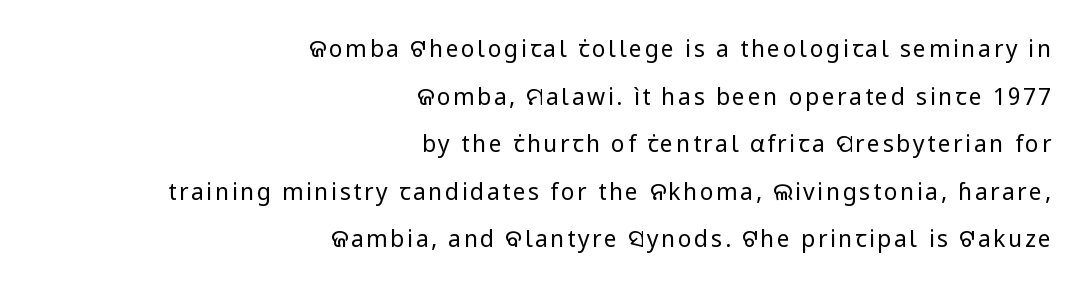
{"italic": "no", "bold": "no", "underline": "no", "align": "right", "line_spacing": "loose", "line_spacing_ratio": 2.07, "glyph_px": 23}
